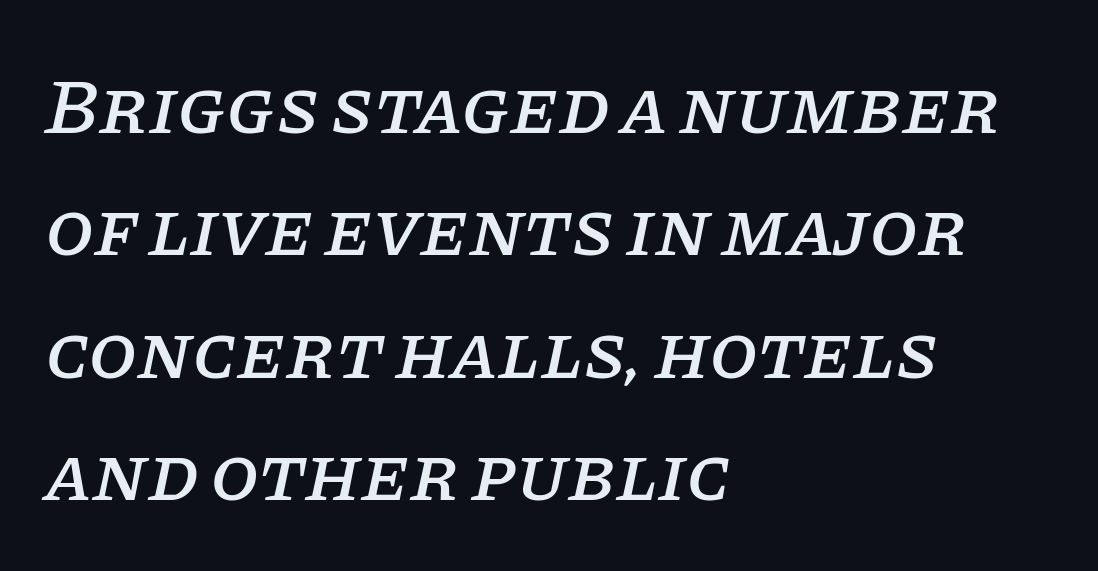
{"serif": "yes", "italic": "yes", "lean": "right", "slant_degrees": 11, "width": "normal", "stroke_contrast": "low", "x_height": "large", "monospaced": "no", "underline": "no", "align": "left", "line_spacing": "normal", "line_spacing_ratio": 1.55, "letter_spacing": "normal", "letter_spacing_em": 0.0, "glyph_px": 79}
